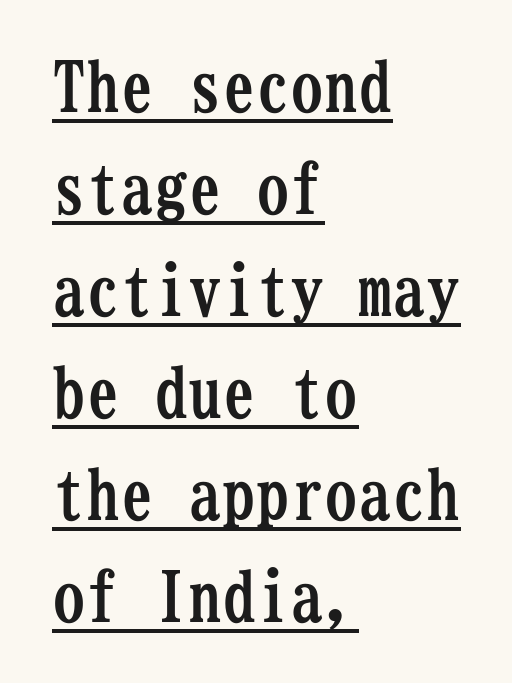
{"serif": "yes", "italic": "no", "bold": "yes", "weight": "semibold", "width": "condensed", "stroke_contrast": "low", "x_height": "medium", "monospaced": "yes", "underline": "yes", "align": "left", "line_spacing": "normal", "line_spacing_ratio": 1.5, "letter_spacing": "normal", "letter_spacing_em": 0.0, "glyph_px": 68}
